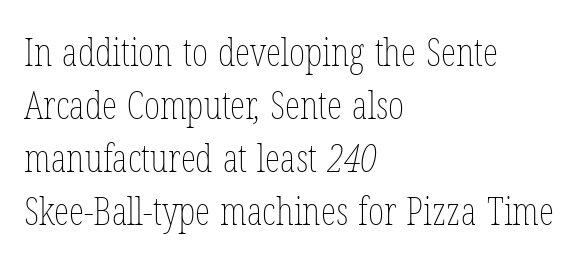
The image shows 39 px thin, condensed type; set left-aligned, normal line spacing (1.36x), normal letter spacing, not underlined; low stroke contrast and a medium x-height.
